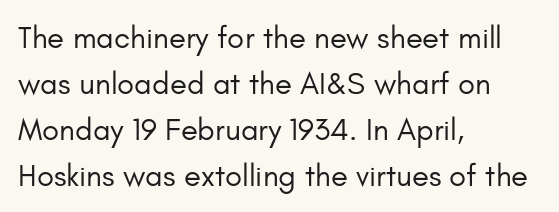
{"serif": "no", "italic": "no", "bold": "no", "weight": "regular", "width": "normal", "stroke_contrast": "low", "x_height": "small", "monospaced": "no", "underline": "no", "align": "left", "line_spacing": "normal", "line_spacing_ratio": 1.48, "letter_spacing": "normal", "letter_spacing_em": 0.0, "glyph_px": 31}
